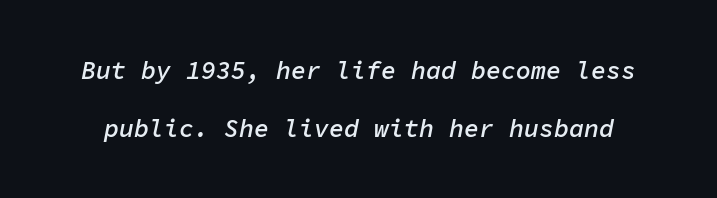
The image shows 25 px text type, italic (leaning right); set loose line spacing (2.32x), normal letter spacing, not underlined.
